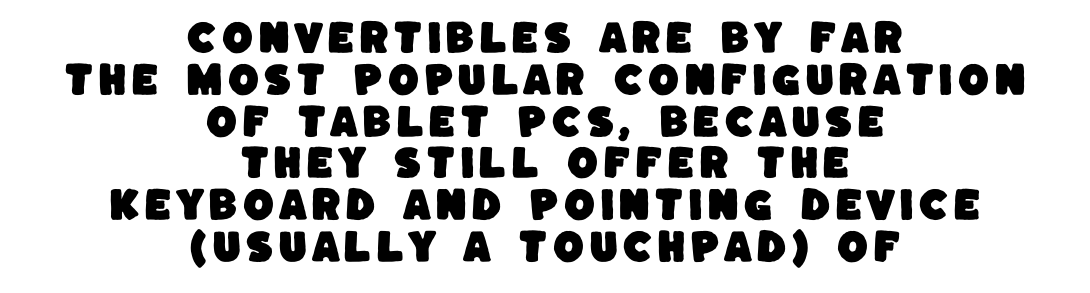
Casual observation: everything's sitting right in the middle. The string is rendered with underlining switched off. Note the varied advance widths — an 'i' is clearly narrower than an 'm'. A sans-serif font was chosen for this passage.
